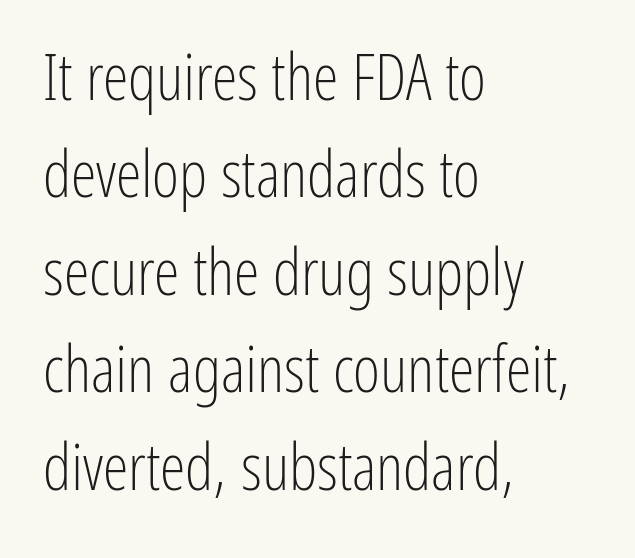
Q: Is the text bold? A: No.
Q: Is the text italic (slanted)? A: No, it is upright.
Q: Is the typeface a serif or a sans-serif typeface? A: Sans-serif.
Q: Is the text underlined? A: No.
Q: How is the paragraph aligned? A: Left-aligned.
Q: Is the spacing between letters normal or unusually wide? A: Normal.
Q: Is the spacing between lines tight, normal or loose? A: Normal.
Q: Width (condensed, normal, or wide)? A: Condensed.
Q: Stroke contrast? A: Low.
Q: x-height? A: Medium.
Q: Monospaced? A: No.
